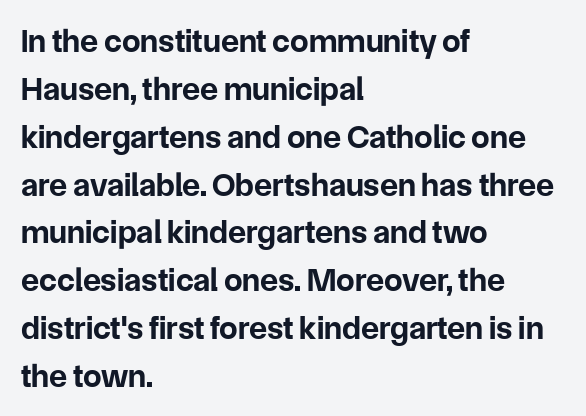
The image shows 33 px bold sans-serif type, upright; set left-aligned, normal line spacing (1.45x), normal letter spacing, not underlined; low stroke contrast and a medium x-height.
